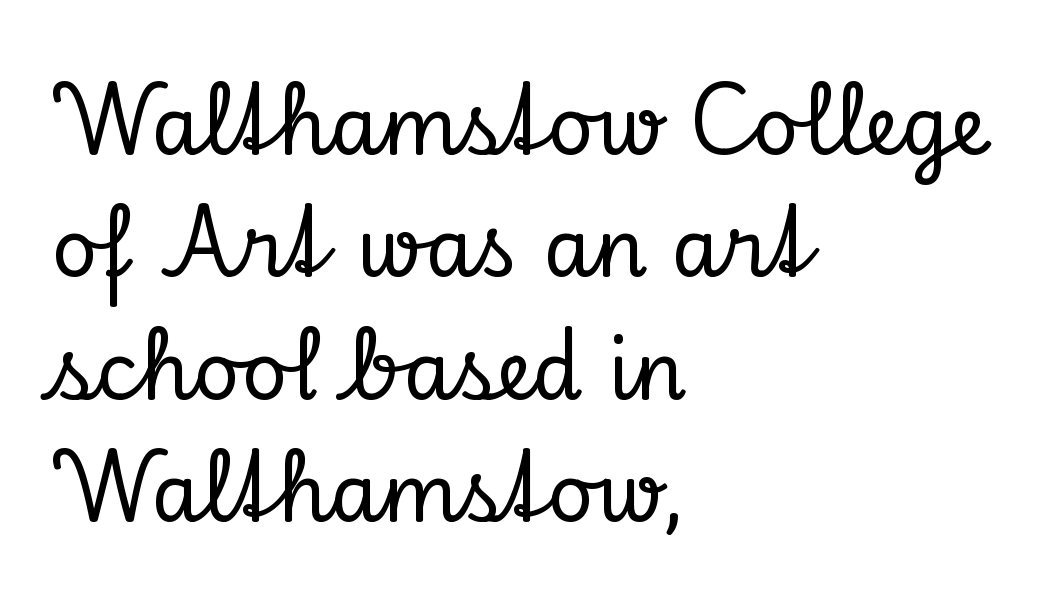
Q: Is the text italic (slanted)? A: No, it is upright.
Q: Is the text underlined? A: No.
Q: How is the paragraph aligned? A: Left-aligned.
Q: Is the spacing between letters normal or unusually wide? A: Normal.
Q: Is the spacing between lines tight, normal or loose? A: Normal.
Q: Width (condensed, normal, or wide)? A: Normal.
Q: Stroke contrast? A: Low.
Q: x-height? A: Small.
Q: Monospaced? A: No.
